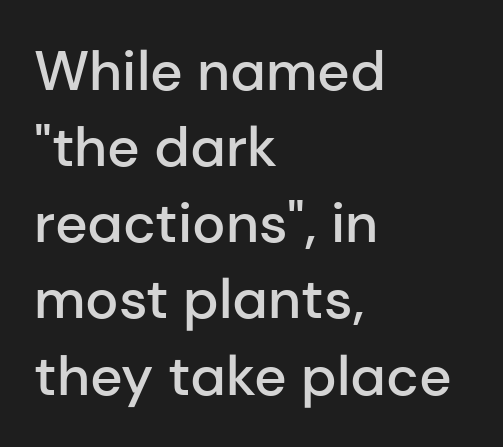
Here the glyphs are tracked normally, forming tight word shapes. The text was rendered using a sans face with plain stroke endings. The typography opts for an upright posture over an oblique one. The typesetting leans somewhat heavy: a semibold. How would I describe the line gaps? Plain and ordinary. Clear beneath every line of the passage.
